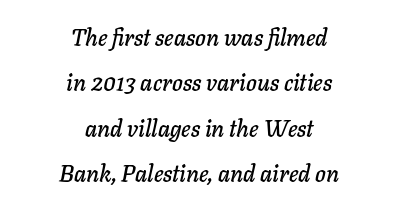
The gaps between neighbouring characters are ordinary and unremarkable. Vertically, the passage feels expansive, rows floating well apart. The typesetter chose a symmetrical, centered arrangement here. The baseline area is clear. Posture: slanted.
